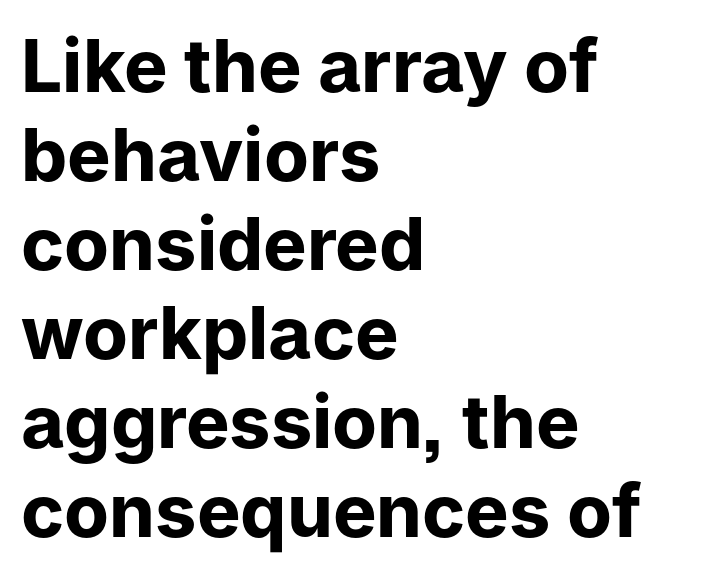
The image shows 73 px bold sans-serif type, upright; set left-aligned, line spacing 1.22x, normal letter spacing, not underlined; low stroke contrast and a medium x-height.
